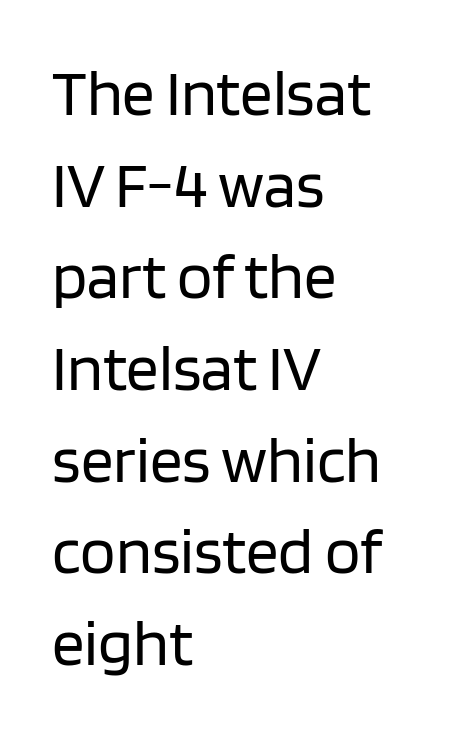
{"serif": "no", "italic": "no", "bold": "no", "weight": "regular", "width": "normal", "stroke_contrast": "low", "x_height": "large", "monospaced": "no", "underline": "no", "align": "left", "line_spacing": "normal", "line_spacing_ratio": 1.41, "letter_spacing": "normal", "letter_spacing_em": 0.0, "glyph_px": 65}
